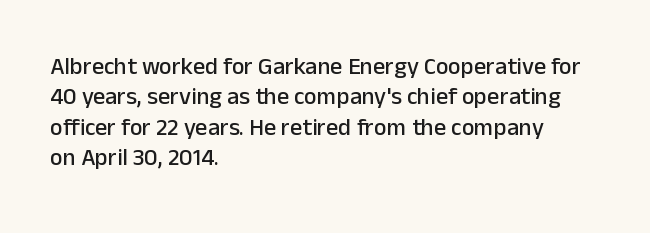
The image shows 24 px text type, upright; set left-aligned, normal line spacing (1.27x), normal letter spacing, not underlined.
